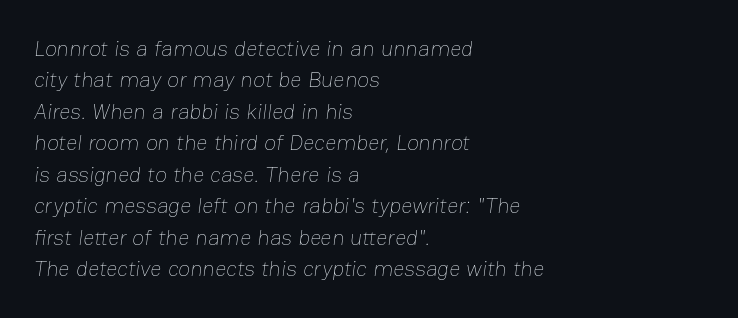
{"bold": "no", "underline": "no", "align": "left", "line_spacing": "normal", "line_spacing_ratio": 1.43, "letter_spacing": "normal", "letter_spacing_em": 0.0, "glyph_px": 22}
